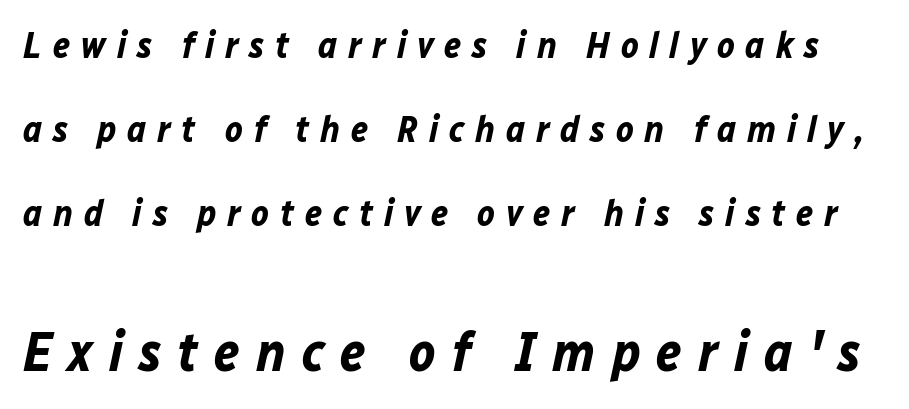
The image shows 55 px bold type, italic (leaning right); set loose line spacing (2.27x), unusually wide letter spacing (+0.29 em), not underlined; the second (bottom) block is 1.49x larger; low stroke contrast and a medium x-height.
